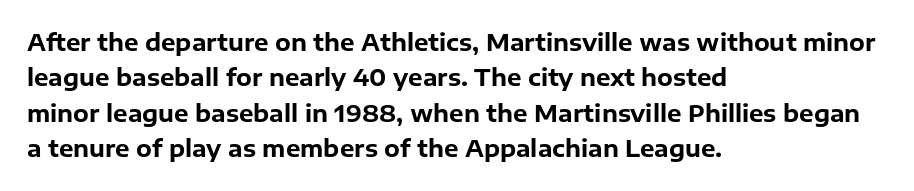
Q: Is the text bold? A: Yes.
Q: Is the text italic (slanted)? A: No, it is upright.
Q: Is the text underlined? A: No.
Q: How is the paragraph aligned? A: Left-aligned.
Q: Is the spacing between letters normal or unusually wide? A: Normal.
Q: Is the spacing between lines tight, normal or loose? A: Normal.
